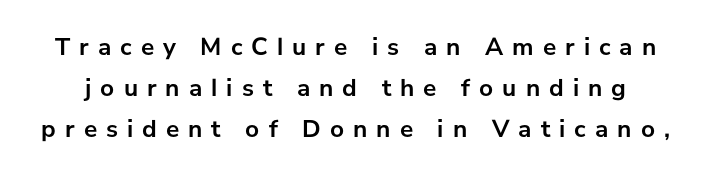
The image shows 25 px bold type, upright; set normal line spacing (1.64x), unusually wide letter spacing (+0.36 em), not underlined.
